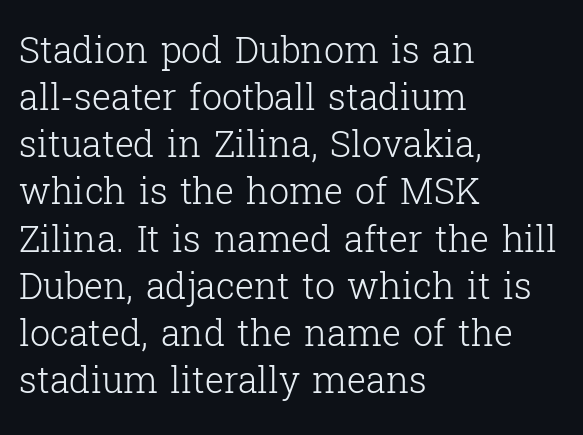
The image shows 36 px light serif type, upright; set left-aligned, normal line spacing (1.31x), normal letter spacing, not underlined; low stroke contrast and a medium x-height.
